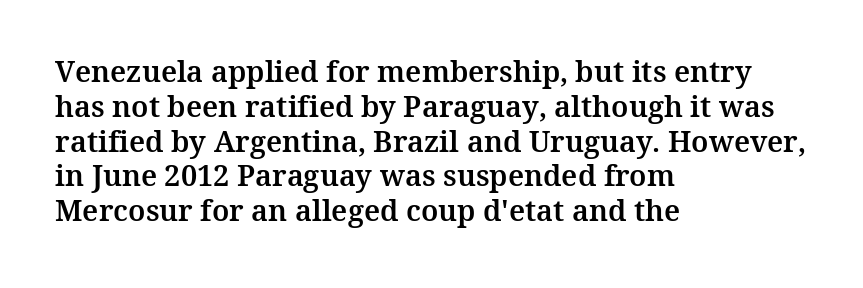
The image shows 29 px serif type, upright; set left-aligned, line spacing 1.2x, normal letter spacing, not underlined; medium stroke contrast and a medium x-height.
